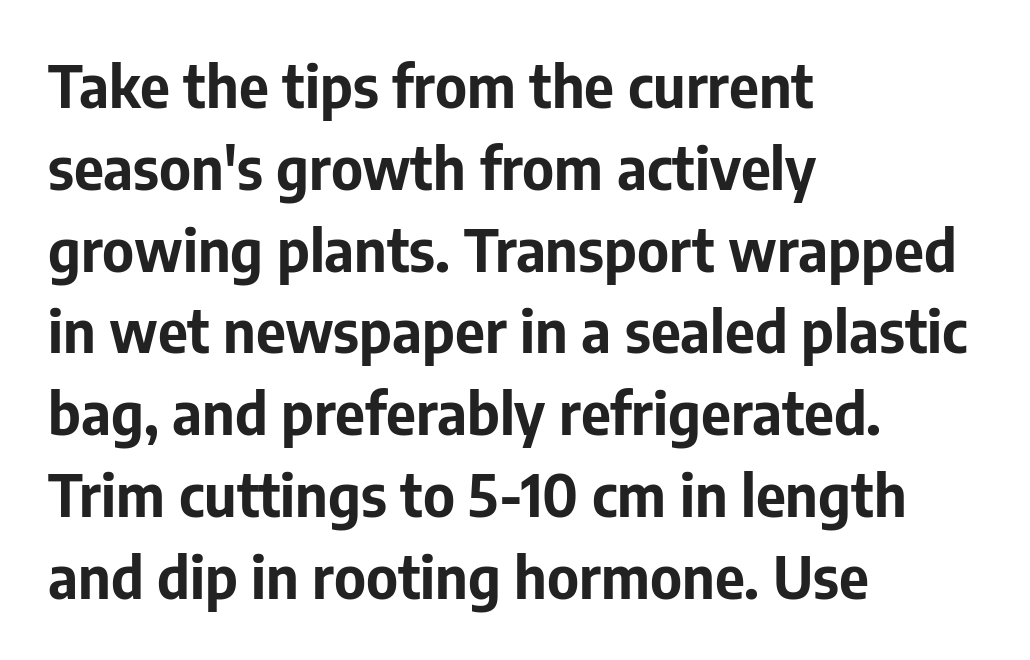
{"serif": "no", "italic": "no", "bold": "yes", "weight": "bold", "width": "normal", "stroke_contrast": "low", "x_height": "medium", "monospaced": "no", "underline": "no", "align": "left", "line_spacing": "normal", "line_spacing_ratio": 1.41, "letter_spacing": "normal", "letter_spacing_em": 0.0, "glyph_px": 58}
